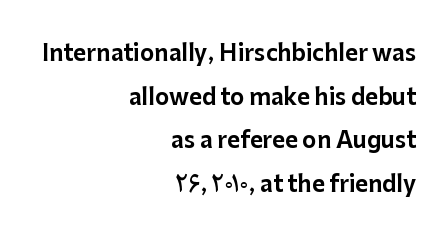
{"italic": "no", "underline": "no", "align": "right", "line_spacing": "loose", "line_spacing_ratio": 1.98, "letter_spacing": "normal", "letter_spacing_em": 0.0, "glyph_px": 22}
